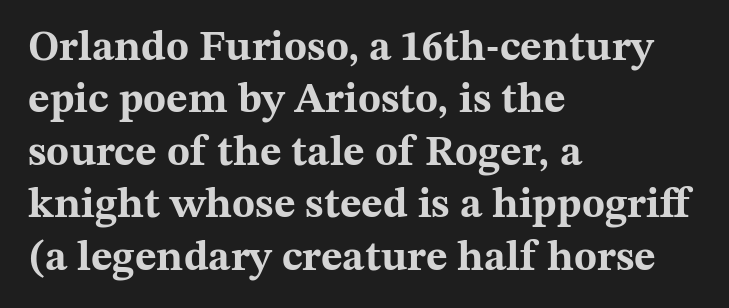
The image shows 42 px bold, wide serif type, upright; set left-aligned, normal line spacing (1.25x), normal letter spacing, not underlined; medium stroke contrast and a medium x-height.
